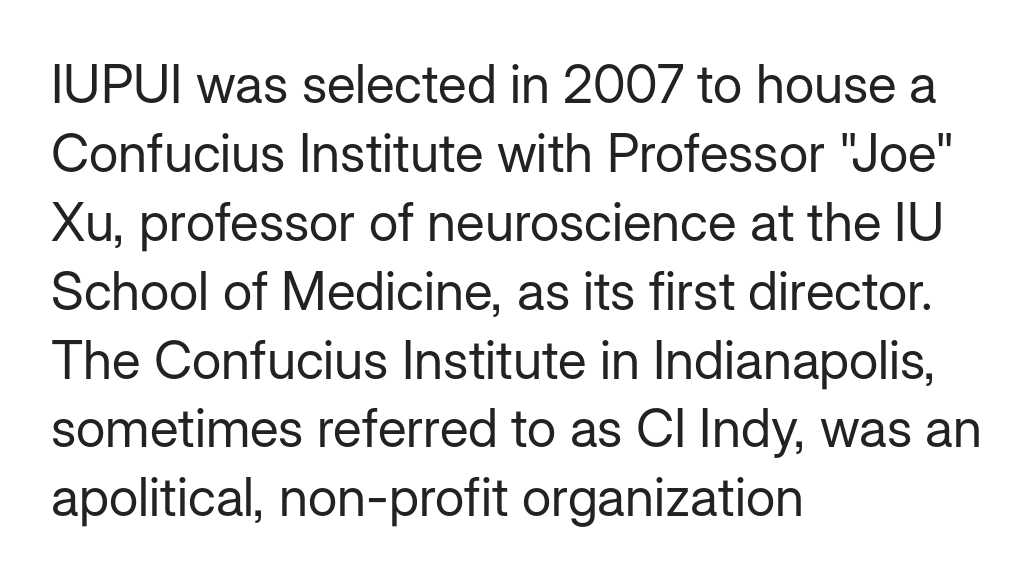
{"serif": "no", "italic": "no", "bold": "no", "weight": "regular", "width": "normal", "stroke_contrast": "low", "x_height": "medium", "monospaced": "no", "underline": "no", "align": "left", "line_spacing": "normal", "line_spacing_ratio": 1.3, "letter_spacing": "normal", "letter_spacing_em": 0.0, "glyph_px": 53}
